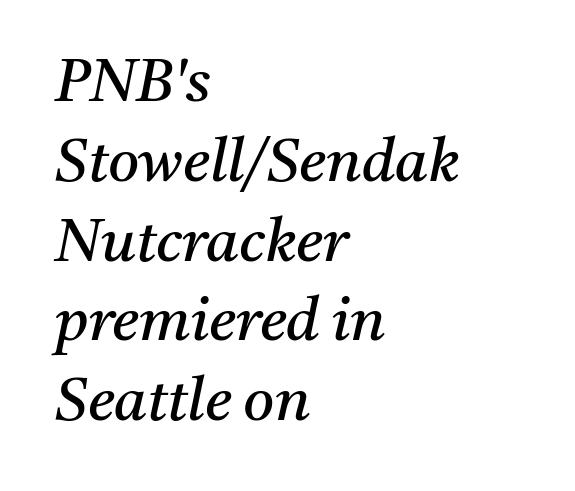
{"serif": "yes", "italic": "yes", "lean": "right", "slant_degrees": 11, "bold": "no", "weight": "regular", "width": "normal", "stroke_contrast": "medium", "x_height": "medium", "monospaced": "no", "underline": "no", "align": "left", "line_spacing": "normal", "line_spacing_ratio": 1.33, "letter_spacing": "normal", "letter_spacing_em": 0.0, "glyph_px": 60}
